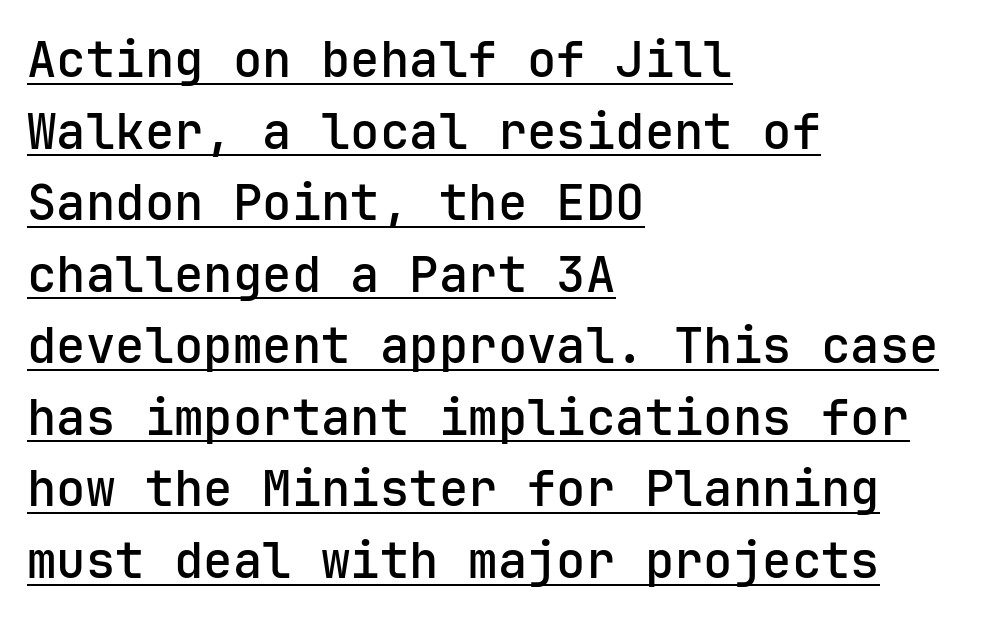
{"serif": "no", "italic": "no", "width": "normal", "stroke_contrast": "low", "x_height": "medium", "monospaced": "yes", "underline": "yes", "align": "left", "line_spacing": "normal", "line_spacing_ratio": 1.46, "letter_spacing": "normal", "letter_spacing_em": 0.0, "glyph_px": 49}
